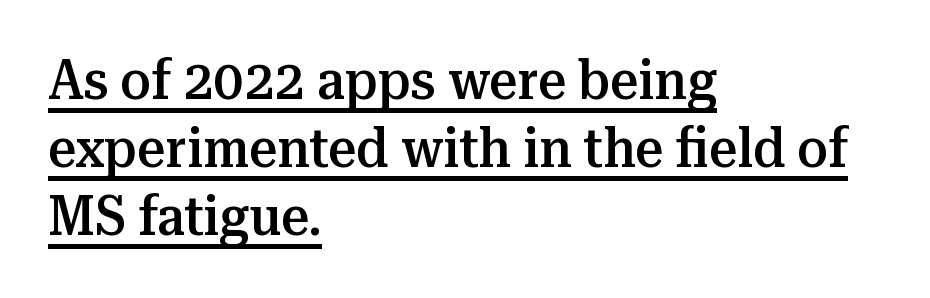
Typeset ragged right — the left edge is the straight one. You could call the tracking neutral — neither tight nor loose. Little horizontal feet cap the strokes, marking this as serif type. Stems and bowls a touch heavier than normal — semibold. Decoration check: the copy is underlined.
